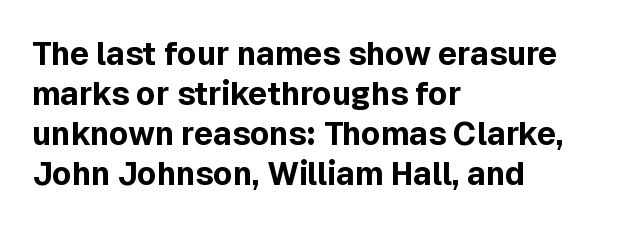
{"serif": "no", "italic": "no", "bold": "yes", "weight": "bold", "width": "normal", "x_height": "medium", "monospaced": "no", "underline": "no", "align": "left", "line_spacing": "normal", "line_spacing_ratio": 1.25, "letter_spacing": "normal", "letter_spacing_em": 0.0, "glyph_px": 32}
